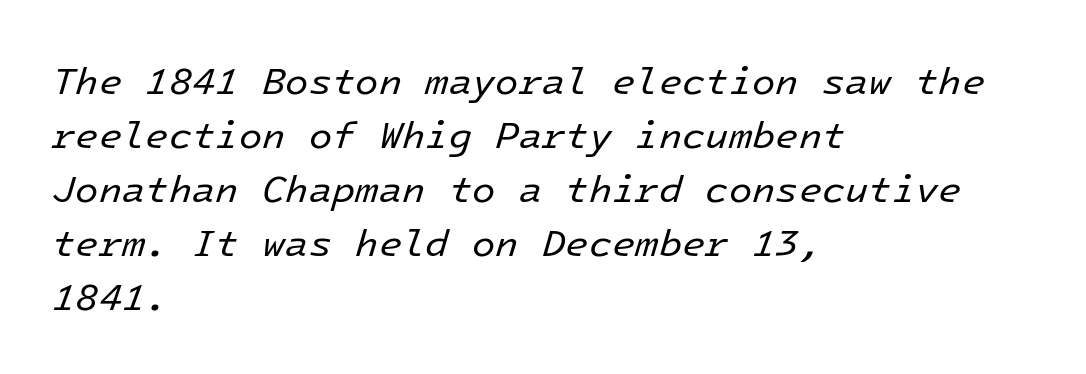
The image shows 38 px regular-weight type, italic (leaning right); set left-aligned, normal line spacing (1.42x), normal letter spacing, not underlined; low stroke contrast and a medium x-height.
